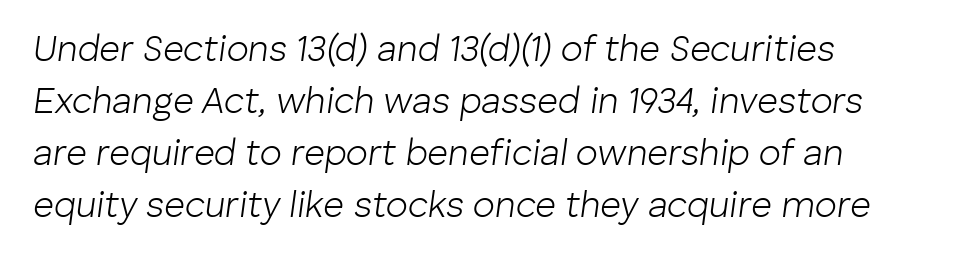
Q: Is the text bold? A: No.
Q: Is the text italic (slanted)? A: Yes, it leans right by about 8 degrees.
Q: Is the text underlined? A: No.
Q: How is the paragraph aligned? A: Left-aligned.
Q: Is the spacing between letters normal or unusually wide? A: Normal.
Q: Is the spacing between lines tight, normal or loose? A: Normal.
Q: Width (condensed, normal, or wide)? A: Normal.
Q: Stroke contrast? A: Low.
Q: x-height? A: Medium.
Q: Monospaced? A: No.
